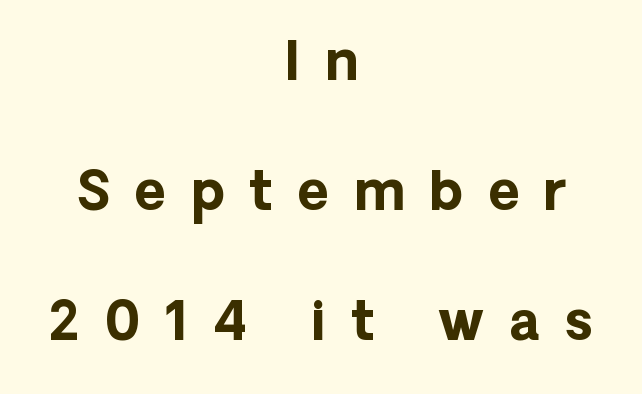
Widely set lines give the paragraph a tall, airy silhouette. A typesetter would call this proportional, since set widths differ per character. Strokes here are thick enough to call this a true bold. Students, note that the glyphs here are deliberately spaced far apart. The specimen omits any rule beneath the text block's lines.
